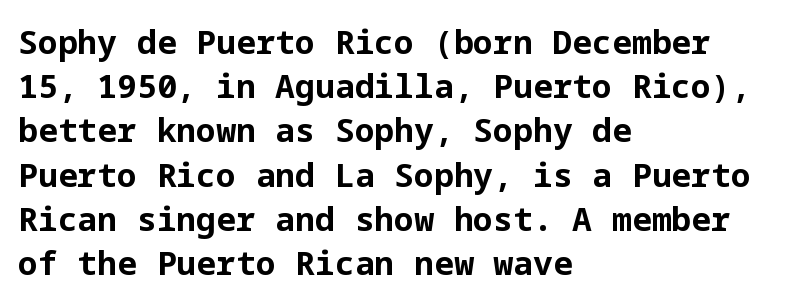
{"serif": "no", "italic": "no", "bold": "yes", "weight": "bold", "width": "normal", "stroke_contrast": "low", "x_height": "medium", "underline": "no", "align": "left", "line_spacing": "normal", "line_spacing_ratio": 1.34, "letter_spacing": "normal", "letter_spacing_em": 0.0, "glyph_px": 33}
